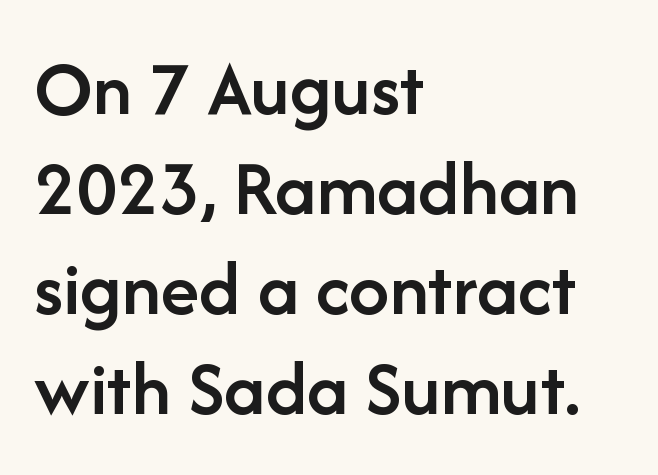
The image shows 80 px semibold sans-serif type, upright; set left-aligned, normal line spacing (1.25x), normal letter spacing, not underlined; low stroke contrast and a medium x-height.
